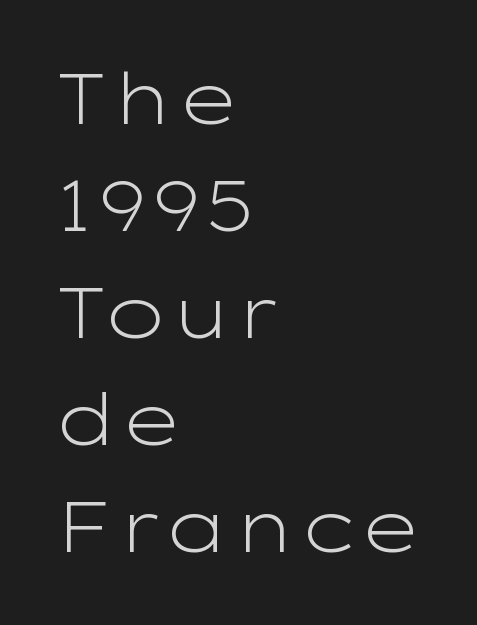
Every character sits straight up, as roman type does. The foot of each line stays bare and open. These lines are rendered in a variable-pitch font. These glyphs show unthickened strokes, regular width or finer.
